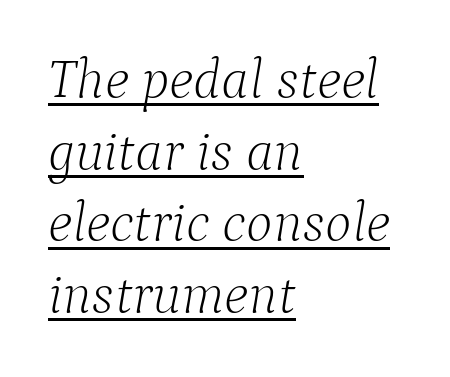
Characters follow at the spacing the type designer built in. Visually the block forms a straight wall on the left and a jagged coastline on the right. Examine the stroke ends and you'll spot serifs. Counters stay open thanks to moderate or lighter strokes. The passage shown stacks its lines at a standard gap.
